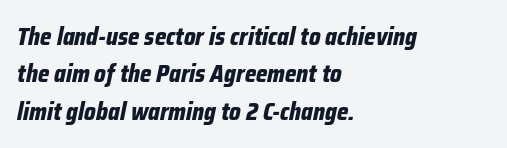
The image shows 24 px bold type, italic (leaning right); set left-aligned, normal line spacing (1.56x), normal letter spacing, not underlined.
